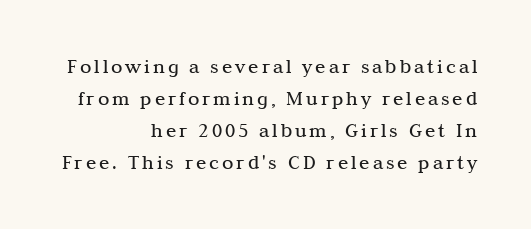
Q: Is the text bold? A: No.
Q: Is the text italic (slanted)? A: No, it is upright.
Q: Is the text underlined? A: No.
Q: How is the paragraph aligned? A: Right-aligned.
Q: Is the spacing between lines tight, normal or loose? A: Normal.
